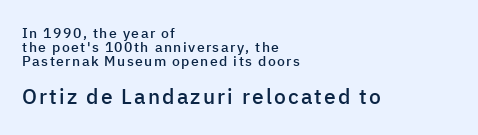
{"italic": "no", "bold": "semi", "underline": "no", "align": "left", "line_spacing": "tight", "line_spacing_ratio": 1.0, "larger_block": "second", "size_ratio": 1.5, "glyph_px": 21}
